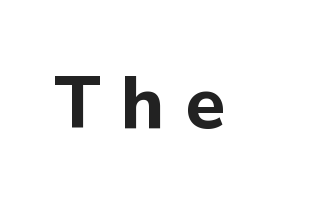
{"serif": "no", "italic": "no", "bold": "yes", "weight": "bold", "width": "normal", "stroke_contrast": "low", "x_height": "medium", "monospaced": "no", "underline": "no", "letter_spacing": "wide", "letter_spacing_em": 0.29, "glyph_px": 73}
